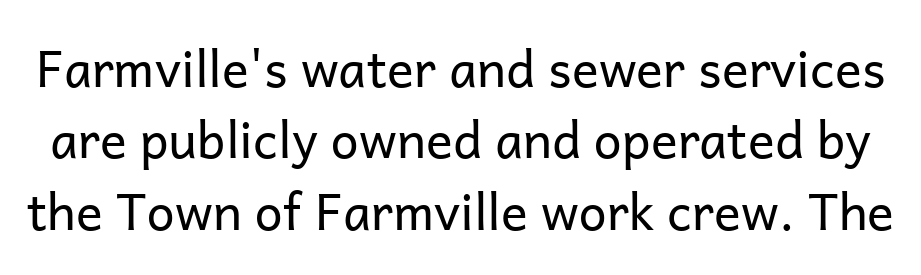
The image shows 50 px regular-weight sans-serif type, upright; set normal line spacing (1.43x), normal letter spacing, not underlined; low stroke contrast and a medium x-height.
